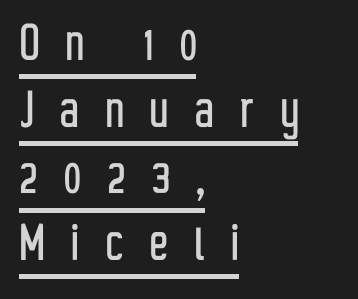
The image shows 59 px condensed sans-serif type, upright; set left-aligned, tight line spacing (1.13x), unusually wide letter spacing (+0.46 em), underlined; low stroke contrast and a medium x-height.
